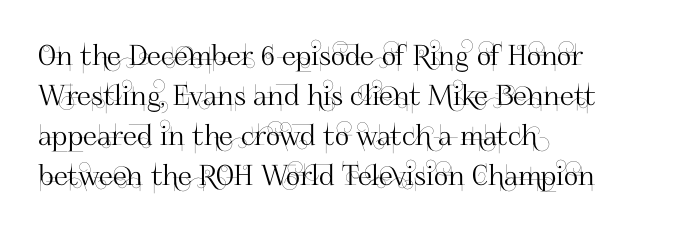
The image shows 28 px sans-serif type, upright; set left-aligned, normal line spacing (1.43x), normal letter spacing, not underlined; high stroke contrast and a small x-height.
